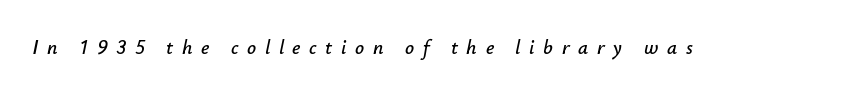
The image shows 20 px text type, italic (leaning right); set unusually wide letter spacing (+0.43 em), not underlined.
